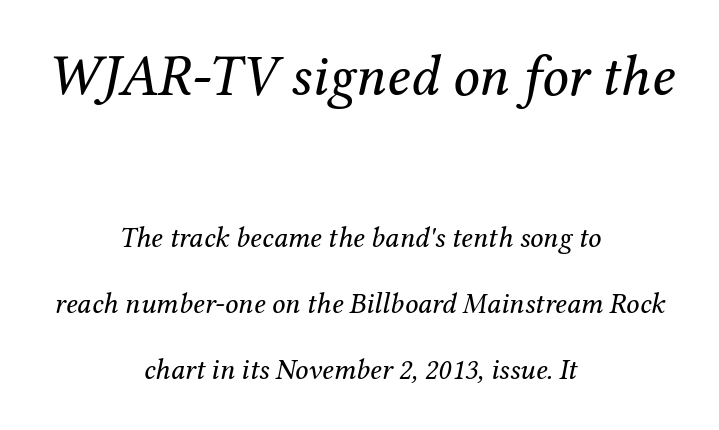
The image shows 58 px regular-weight serif type, italic (leaning right); set centered, loose line spacing (2.27x), normal letter spacing, not underlined; the first (top) block is 2.0x larger; medium stroke contrast and a medium x-height.
